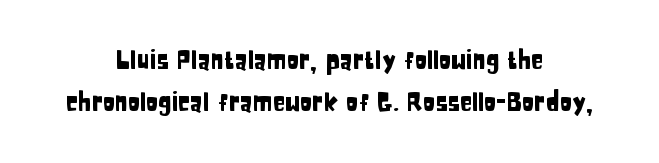
The image shows 25 px text type, upright; set centered, normal line spacing (1.69x), normal letter spacing, not underlined.
